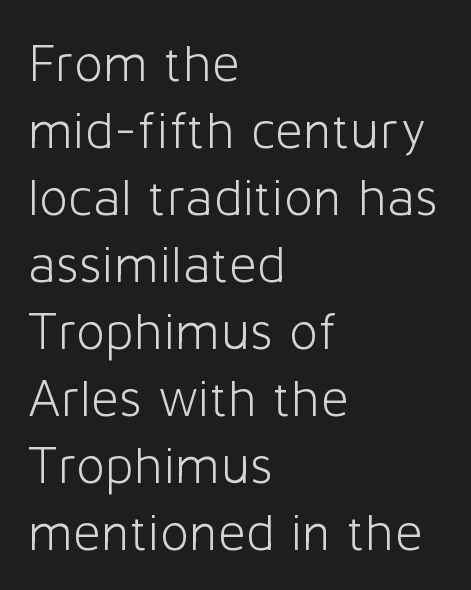
You could call the tracking neutral — neither tight nor loose. Here the designer chose a conventional face with non-uniform glyph widths. The passage shown is not underscored anywhere. Upright lettering throughout.
